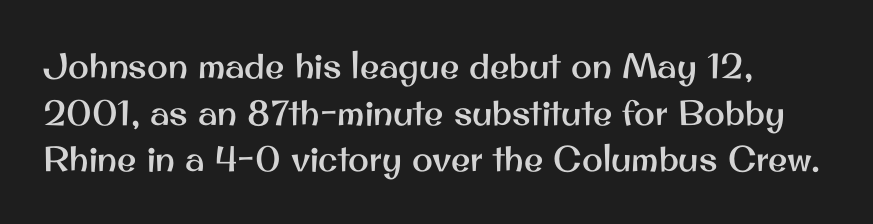
Q: Is the text italic (slanted)? A: No, it is upright.
Q: Is the typeface a serif or a sans-serif typeface? A: Sans-serif.
Q: Is the text underlined? A: No.
Q: Is the spacing between letters normal or unusually wide? A: Normal.
Q: Is the spacing between lines tight, normal or loose? A: Normal.
Q: Width (condensed, normal, or wide)? A: Normal.
Q: Stroke contrast? A: Medium.
Q: x-height? A: Small.
Q: Monospaced? A: No.
